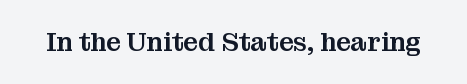
Q: Is the text italic (slanted)? A: No, it is upright.
Q: Is the text underlined? A: No.
Q: Is the spacing between letters normal or unusually wide? A: Normal.
